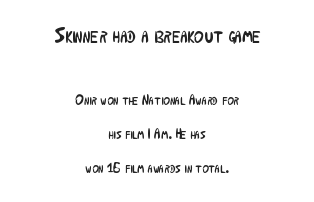
Q: Is the text bold? A: No.
Q: Is the text italic (slanted)? A: No, it is upright.
Q: Is the text underlined? A: No.
Q: How is the paragraph aligned? A: Centered.
Q: Is the spacing between letters normal or unusually wide? A: Normal.
Q: Is the spacing between lines tight, normal or loose? A: Loose.
Q: Which block of text is set in a larger size, the first (top) or the second (bottom)? A: The first (top) one.
